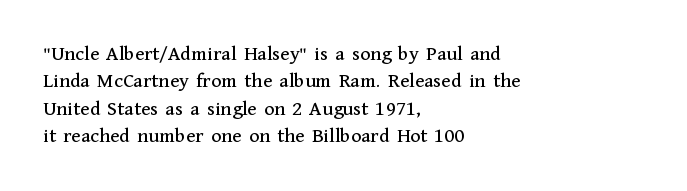
Q: Is the text italic (slanted)? A: No, it is upright.
Q: Is the text underlined? A: No.
Q: How is the paragraph aligned? A: Left-aligned.
Q: Is the spacing between letters normal or unusually wide? A: Normal.
Q: Is the spacing between lines tight, normal or loose? A: Normal.
